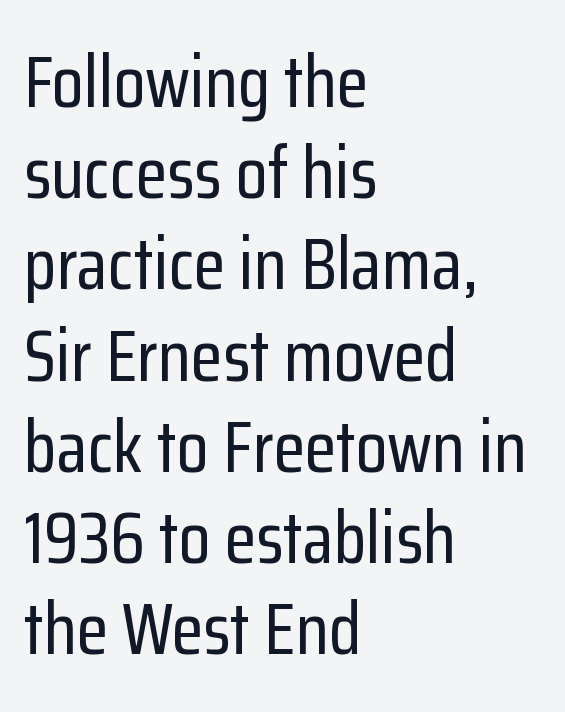
{"serif": "no", "italic": "no", "width": "condensed", "stroke_contrast": "low", "x_height": "medium", "monospaced": "no", "underline": "no", "align": "left", "line_spacing": "normal", "line_spacing_ratio": 1.25, "letter_spacing": "normal", "letter_spacing_em": 0.0, "glyph_px": 73}
